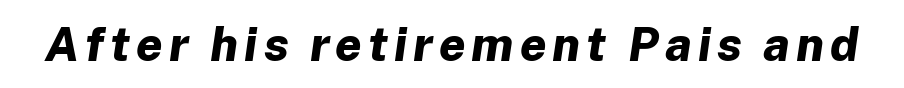
Heavy-handed strokes throughout: this text is bold. Here the designer chose a conventional face with non-uniform glyph widths. Only glyphs here, with clear space below each row. Compared with ordinary roman type, these characters are visibly tilted.
